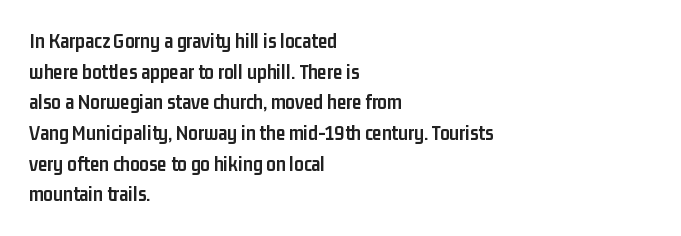
{"italic": "no", "bold": "yes", "underline": "no", "align": "left", "line_spacing": "normal", "line_spacing_ratio": 1.46, "letter_spacing": "normal", "letter_spacing_em": 0.0, "glyph_px": 21}
